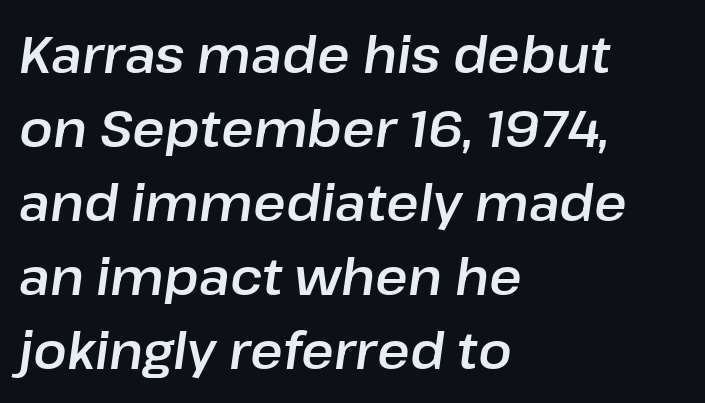
Q: Is the text italic (slanted)? A: Yes, it leans right by about 8 degrees.
Q: Is the text underlined? A: No.
Q: How is the paragraph aligned? A: Left-aligned.
Q: Is the spacing between letters normal or unusually wide? A: Normal.
Q: Is the spacing between lines tight, normal or loose? A: Normal.
Q: Width (condensed, normal, or wide)? A: Normal.
Q: Stroke contrast? A: Low.
Q: x-height? A: Medium.
Q: Monospaced? A: No.
